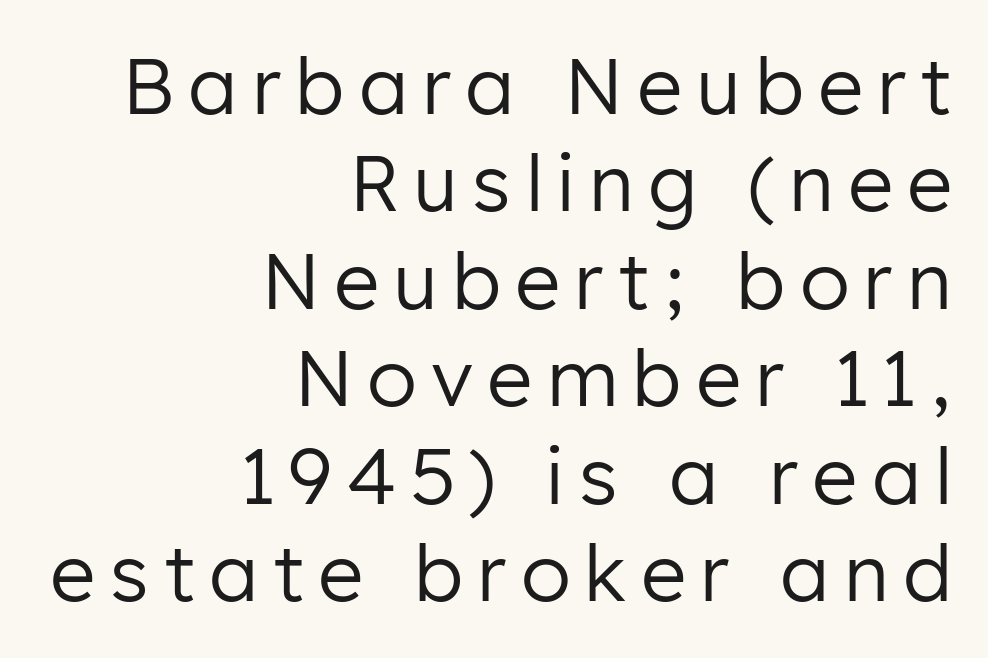
No chunkiness to these letters — they're not bold. Each line ends at the same right margin while the left side varies. This rendering features lettering with no underline. The face used here is proportionally spaced, like ordinary book or web type. A normal amount of white space separates one row of letters from the next.
